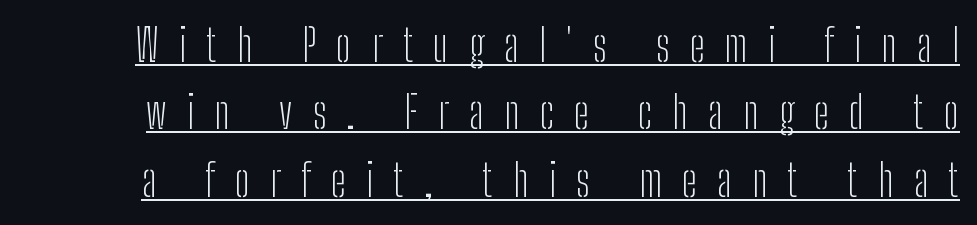
Q: Is the text bold? A: No.
Q: Is the text italic (slanted)? A: No, it is upright.
Q: Is the typeface a serif or a sans-serif typeface? A: Sans-serif.
Q: Is the text underlined? A: Yes.
Q: Is the spacing between letters normal or unusually wide? A: Unusually wide.
Q: Is the spacing between lines tight, normal or loose? A: Normal.
Q: Width (condensed, normal, or wide)? A: Condensed.
Q: Stroke contrast? A: Low.
Q: x-height? A: Medium.
Q: Monospaced? A: No.
